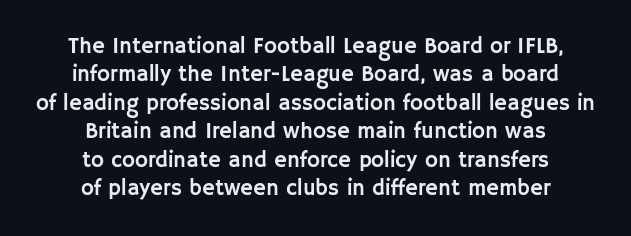
Q: Is the text italic (slanted)? A: No, it is upright.
Q: Is the text underlined? A: No.
Q: How is the paragraph aligned? A: Centered.
Q: Is the spacing between letters normal or unusually wide? A: Normal.
Q: Is the spacing between lines tight, normal or loose? A: Normal.
